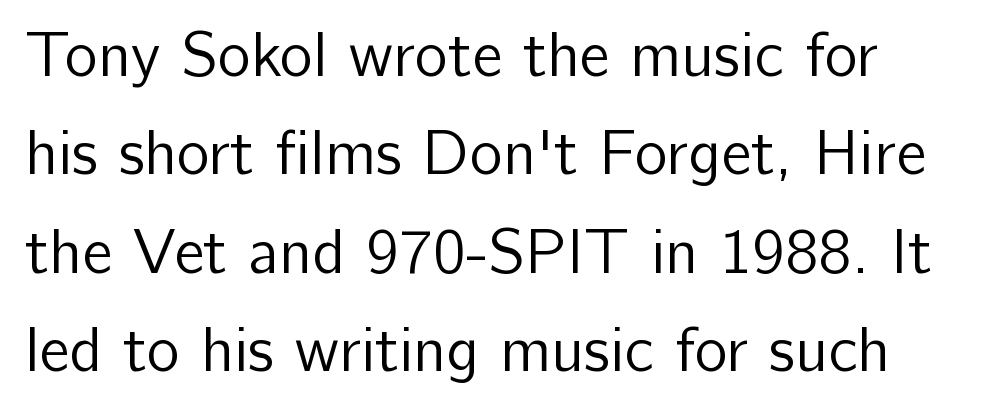
{"serif": "no", "italic": "no", "bold": "no", "weight": "regular", "width": "normal", "stroke_contrast": "low", "x_height": "medium", "monospaced": "no", "underline": "no", "line_spacing": "normal", "line_spacing_ratio": 1.56, "letter_spacing": "normal", "letter_spacing_em": 0.0, "glyph_px": 63}
